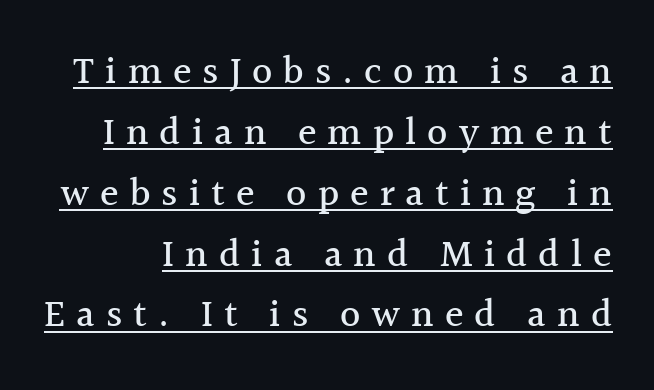
The image shows 39 px serif type, upright; set normal line spacing (1.56x), unusually wide letter spacing (+0.28 em), underlined; a medium x-height.
